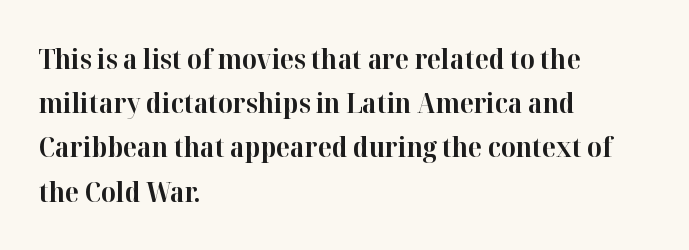
The image shows 28 px bold serif type, upright; set left-aligned, normal line spacing (1.58x), normal letter spacing, not underlined; high stroke contrast and a medium x-height.
